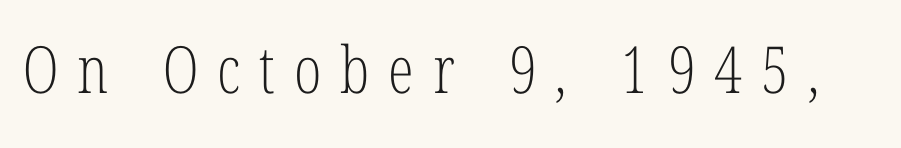
Small tapered or slab feet sit at the stroke ends, so this counts as serif. This reads as an unemphasized weight, regular at the heaviest. Compared with typical body copy, the letter spacing here is much looser. Each letter keeps its own natural width here, so spacing adapts to shape. Posture: vertical.
